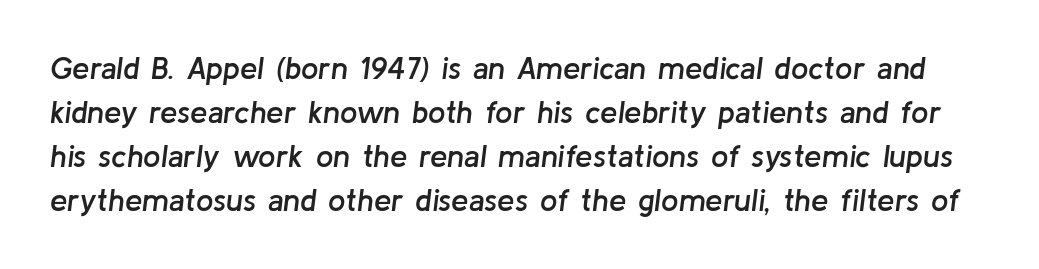
The passage shown is semibold, sitting just below true bold. A clean baseline with only descenders dipping below it. A normal amount of white space separates one row of letters from the next. Short note: letters normally spaced.
